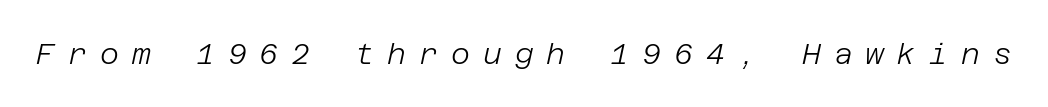
Q: Is the text bold? A: No.
Q: Is the text italic (slanted)? A: Yes, it leans right by about 12 degrees.
Q: Is the text underlined? A: No.
Q: Is the spacing between letters normal or unusually wide? A: Unusually wide.
Q: Width (condensed, normal, or wide)? A: Normal.
Q: Stroke contrast? A: Low.
Q: x-height? A: Large.
